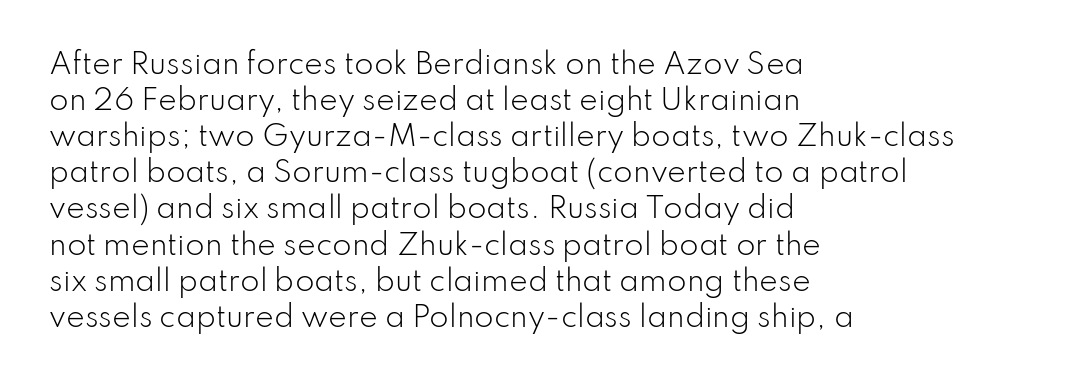
{"serif": "no", "italic": "no", "bold": "no", "weight": "light", "width": "normal", "stroke_contrast": "low", "x_height": "small", "monospaced": "no", "underline": "no", "align": "left", "line_spacing": "normal", "line_spacing_ratio": 1.29, "letter_spacing": "normal", "letter_spacing_em": 0.0, "glyph_px": 28}
